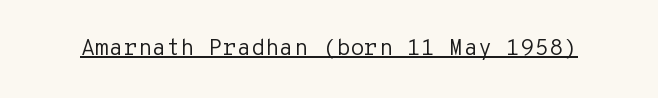
The image shows 23 px text type, upright; set normal letter spacing, underlined.
